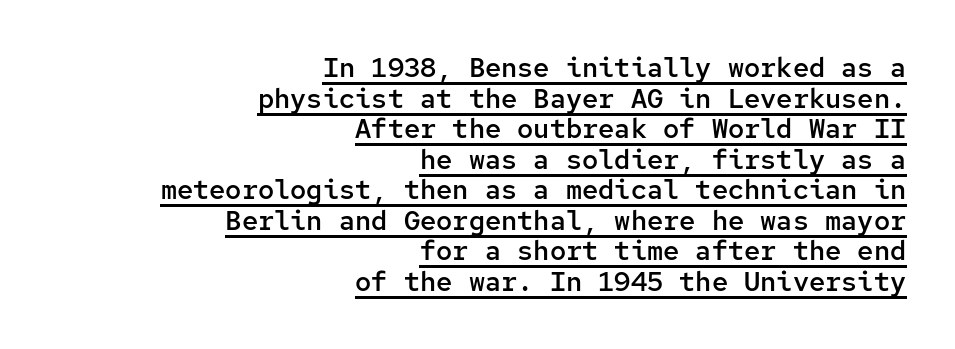
{"italic": "no", "bold": "semi", "underline": "yes", "align": "right", "line_spacing": "tight", "line_spacing_ratio": 1.13, "letter_spacing": "normal", "letter_spacing_em": 0.0, "glyph_px": 27}
